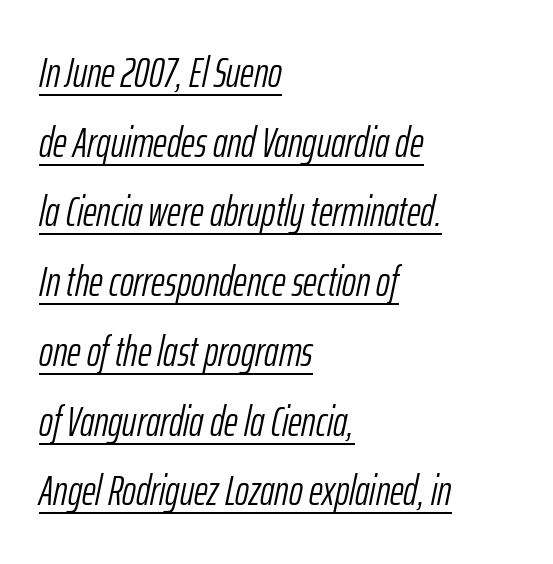
{"italic": "yes", "lean": "right", "slant_degrees": 12, "bold": "no", "weight": "light", "width": "condensed", "stroke_contrast": "low", "x_height": "medium", "monospaced": "no", "underline": "yes", "align": "left", "line_spacing": "normal", "line_spacing_ratio": 1.66, "letter_spacing": "normal", "letter_spacing_em": 0.0, "glyph_px": 42}
